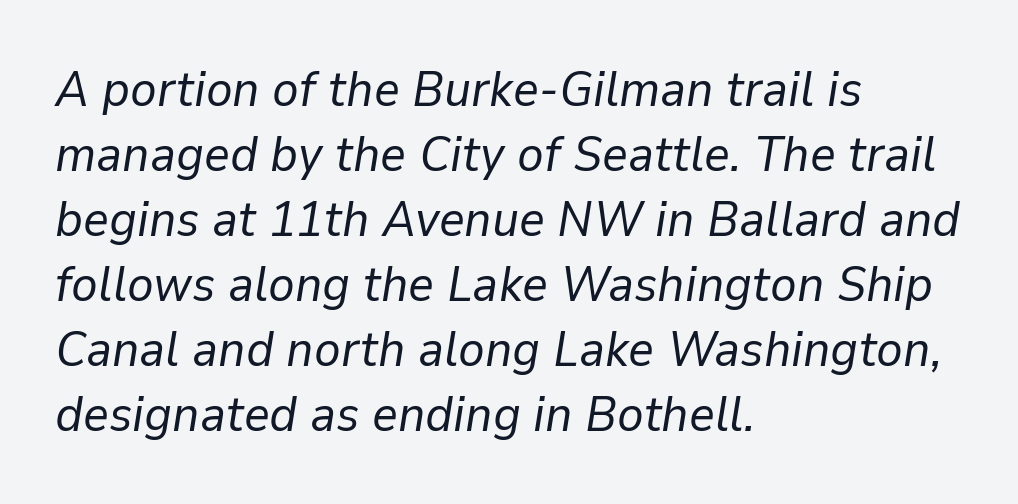
{"italic": "yes", "lean": "right", "slant_degrees": 9, "bold": "no", "weight": "regular", "width": "normal", "stroke_contrast": "low", "x_height": "medium", "monospaced": "no", "underline": "no", "align": "left", "line_spacing": "normal", "line_spacing_ratio": 1.3, "letter_spacing": "normal", "letter_spacing_em": 0.0, "glyph_px": 50}
